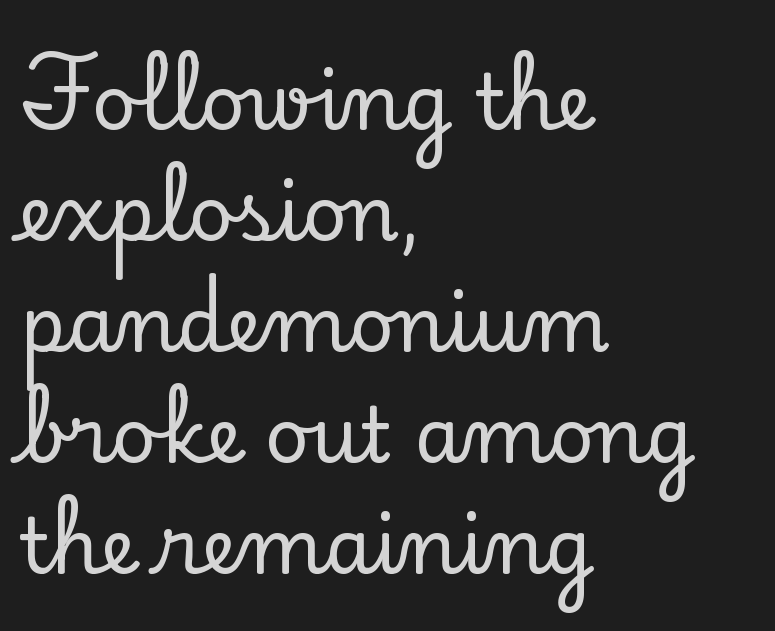
Nothing unusual about the tracking: characters are spaced as the font intends. Do the letters lean? They stand straight. Leftover space on each line is placed entirely after the last word. Spacing verdict: proportional, widths tailored to each character.
